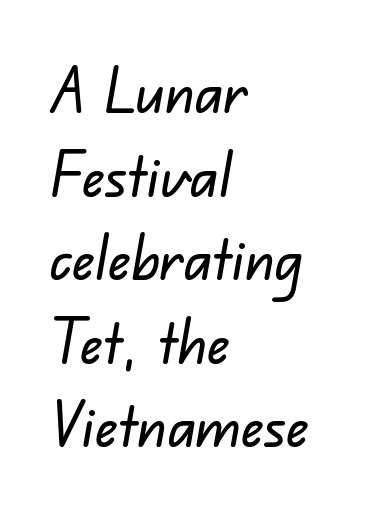
Character widths vary here, with narrow letters taking less room than wide ones. The line texture is even and compact thanks to regular tracking. Short and long lines alike share a common starting point at left. Students, observe: this is what conventionally led text looks like.
